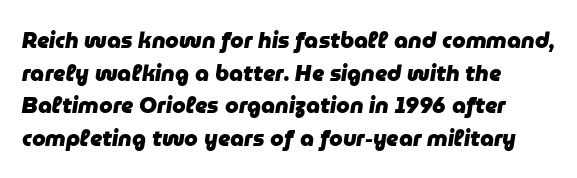
Anything drawn beneath the words? Only blank space. You could call the tracking neutral — neither tight nor loose. Whoever set this chose a conventional vertical rhythm. Designer's note — italics engaged.
